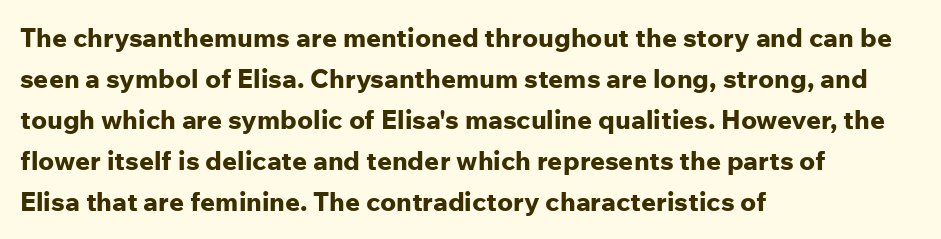
Standard letterfit; no display-style spreading of the glyphs. Compared with typical paragraphs, the rows here are spaced about the same. A bare baseline throughout the passage. Every stem runs plumb, perpendicular to the baseline. The typesetter chose a ragged-right arrangement here. The font is running at its bold setting.
